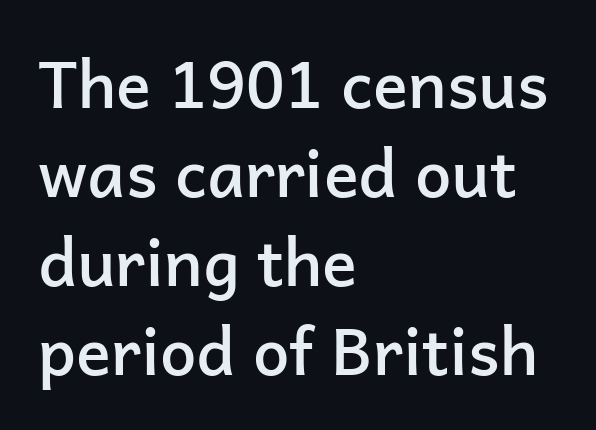
Q: Is the text bold? A: Semi-bold.
Q: Is the text italic (slanted)? A: No, it is upright.
Q: Is the typeface a serif or a sans-serif typeface? A: Sans-serif.
Q: Is the text underlined? A: No.
Q: How is the paragraph aligned? A: Left-aligned.
Q: Is the spacing between letters normal or unusually wide? A: Normal.
Q: Is the spacing between lines tight, normal or loose? A: Normal.
Q: Width (condensed, normal, or wide)? A: Normal.
Q: Stroke contrast? A: Low.
Q: x-height? A: Medium.
Q: Monospaced? A: No.
